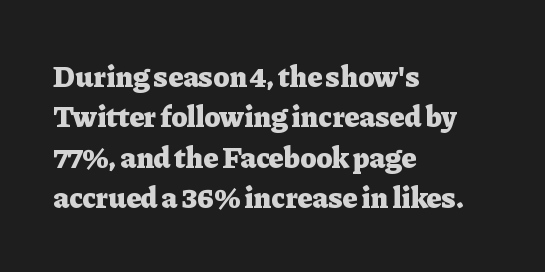
The image shows 30 px heavy serif type, upright; set left-aligned, normal line spacing (1.35x), normal letter spacing, not underlined; low stroke contrast and a medium x-height.
